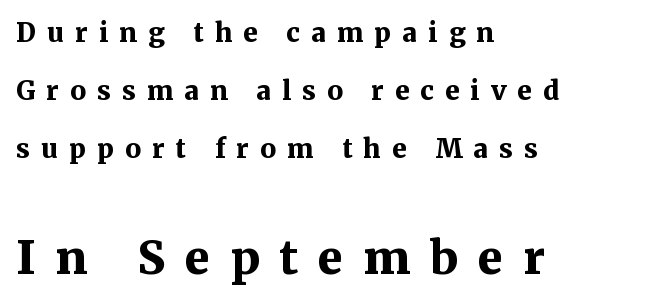
{"serif": "yes", "italic": "no", "bold": "yes", "weight": "bold", "width": "normal", "stroke_contrast": "medium", "x_height": "medium", "monospaced": "no", "underline": "no", "align": "left", "line_spacing": "loose", "line_spacing_ratio": 2.24, "letter_spacing": "wide", "letter_spacing_em": 0.43, "larger_block": "second", "size_ratio": 1.77, "glyph_px": 46}
